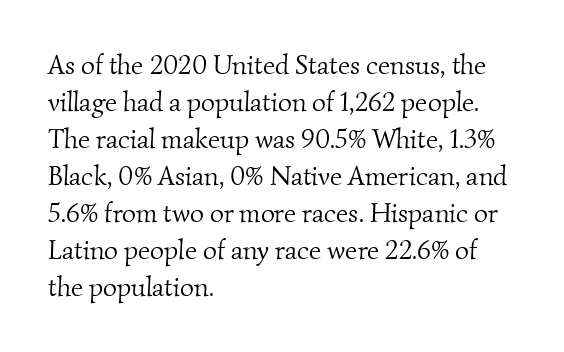
The image shows 27 px text type; set left-aligned, normal line spacing (1.37x), normal letter spacing, not underlined.
